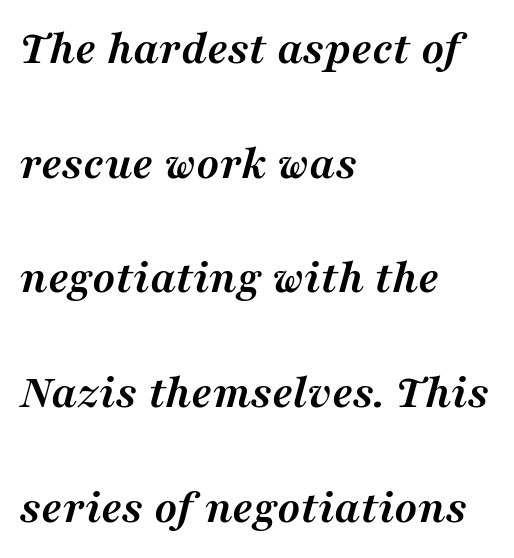
Q: Is the text bold? A: Yes.
Q: Is the text italic (slanted)? A: Yes, it leans right by about 16 degrees.
Q: Is the typeface a serif or a sans-serif typeface? A: Serif.
Q: Is the text underlined? A: No.
Q: How is the paragraph aligned? A: Left-aligned.
Q: Is the spacing between letters normal or unusually wide? A: Normal.
Q: Is the spacing between lines tight, normal or loose? A: Loose.
Q: Width (condensed, normal, or wide)? A: Normal.
Q: Stroke contrast? A: Medium.
Q: x-height? A: Medium.
Q: Monospaced? A: No.
